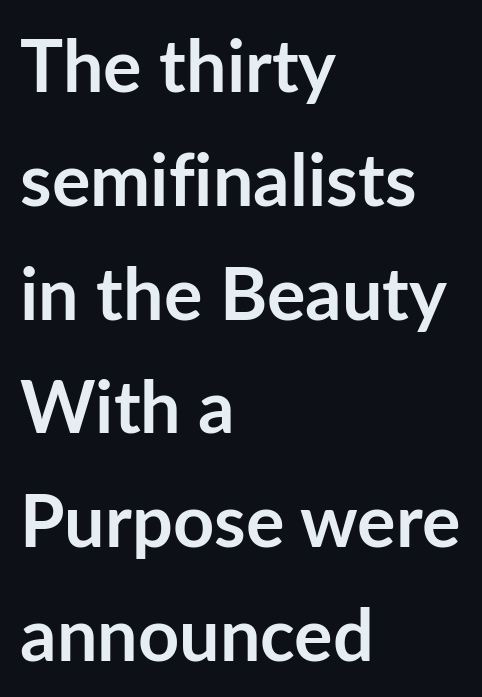
Quick note: interline space is typical. Think of a printed novel: that variable character pitch is what you see here. Caption: bold face, heavy strokes. Ascenders rise straight up at ninety degrees. Look at the tracking — it's just the regular setting, nothing added.
